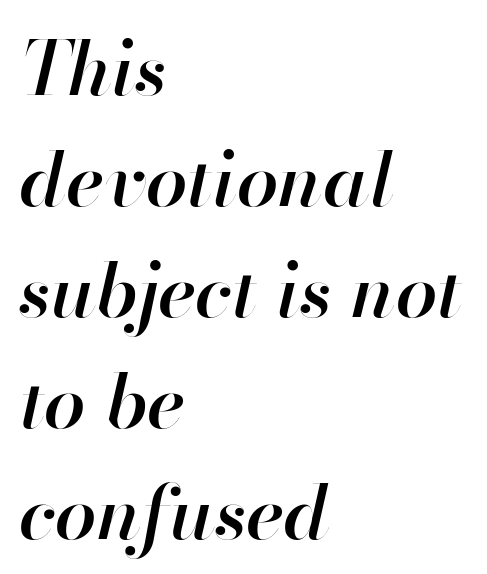
The image shows 75 px semibold type, italic (leaning right); set left-aligned, normal line spacing (1.48x), normal letter spacing, not underlined; high stroke contrast and a small x-height.
